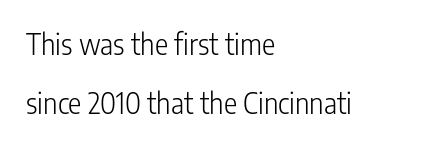
Q: Is the text bold? A: No.
Q: Is the text italic (slanted)? A: No, it is upright.
Q: Is the typeface a serif or a sans-serif typeface? A: Sans-serif.
Q: Is the text underlined? A: No.
Q: How is the paragraph aligned? A: Left-aligned.
Q: Is the spacing between letters normal or unusually wide? A: Normal.
Q: Is the spacing between lines tight, normal or loose? A: Loose.
Q: Width (condensed, normal, or wide)? A: Condensed.
Q: Stroke contrast? A: Low.
Q: x-height? A: Medium.
Q: Monospaced? A: No.
